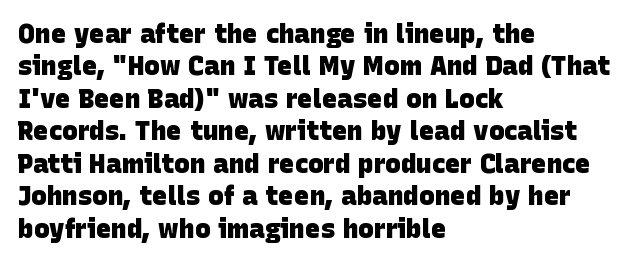
The image shows 26 px bold type; set left-aligned, normal line spacing (1.25x), normal letter spacing, not underlined.
